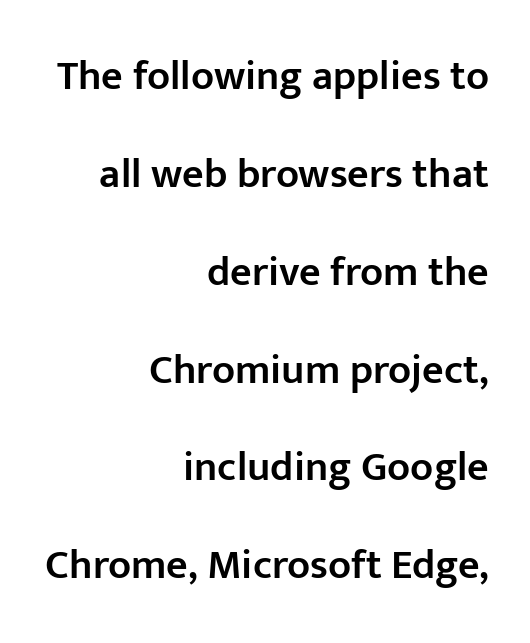
{"serif": "no", "italic": "no", "bold": "semi", "weight": "semibold", "width": "normal", "stroke_contrast": "low", "x_height": "medium", "monospaced": "no", "underline": "no", "align": "right", "line_spacing": "loose", "line_spacing_ratio": 2.33, "letter_spacing": "normal", "letter_spacing_em": 0.0, "glyph_px": 42}
